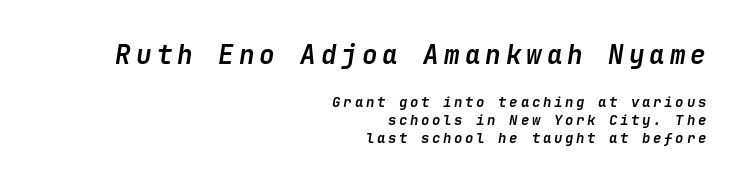
The image shows 26 px bold type, italic (leaning right); set right-aligned, normal line spacing (1.3x), not underlined; the first (top) block is 1.86x larger.
